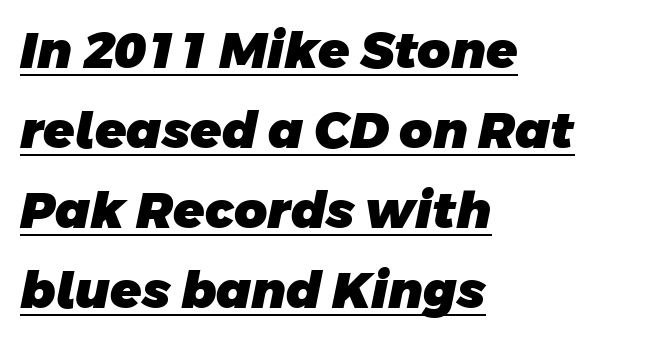
The image shows 51 px heavy sans-serif type; set left-aligned, normal line spacing (1.57x), normal letter spacing, underlined; low stroke contrast and a large x-height.
